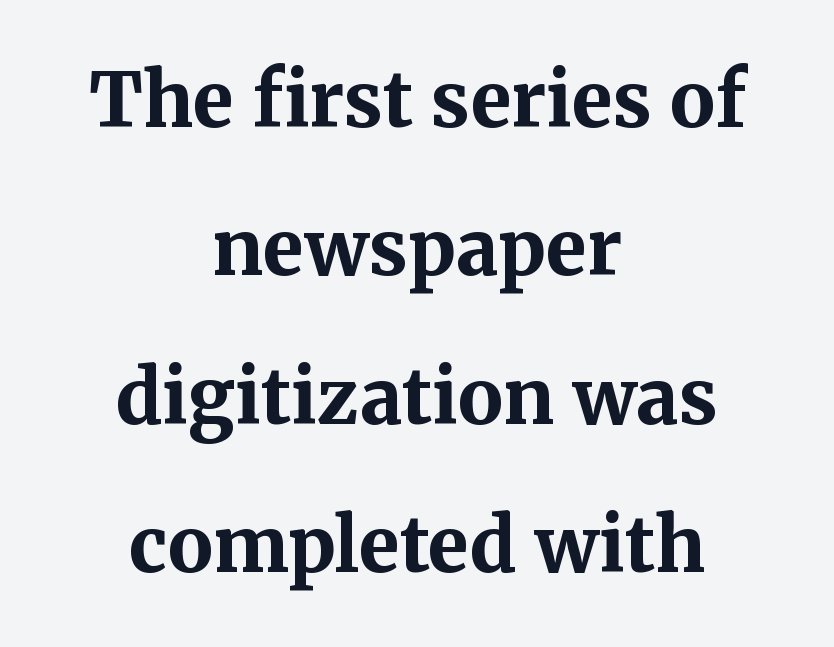
{"serif": "yes", "italic": "no", "bold": "yes", "weight": "bold", "width": "normal", "stroke_contrast": "medium", "x_height": "medium", "monospaced": "no", "underline": "no", "align": "center", "line_spacing": "loose", "line_spacing_ratio": 1.98, "letter_spacing": "normal", "letter_spacing_em": 0.0, "glyph_px": 75}
